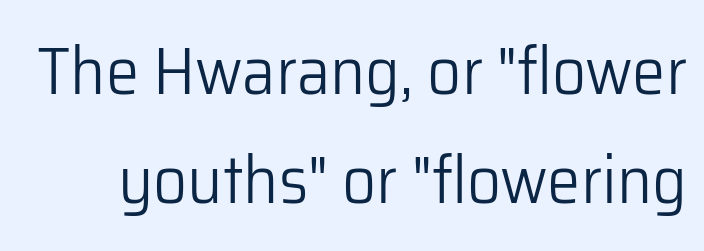
The image shows 67 px light sans-serif type, upright; set normal line spacing (1.63x), normal letter spacing, not underlined; low stroke contrast and a medium x-height.
